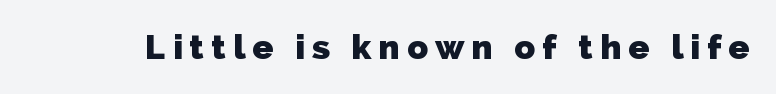
The image shows 34 px heavy sans-serif type; set unusually wide letter spacing (+0.21 em), not underlined; low stroke contrast and a medium x-height.
